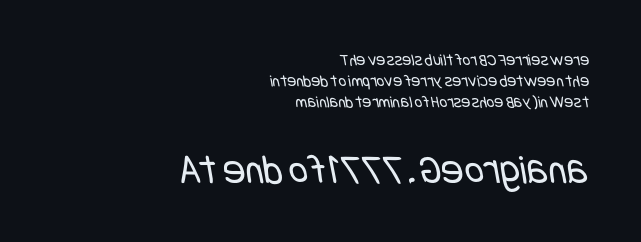
Q: Is the text bold? A: No.
Q: Is the typeface a serif or a sans-serif typeface? A: Sans-serif.
Q: Is the text underlined? A: No.
Q: How is the paragraph aligned? A: Right-aligned.
Q: Is the spacing between letters normal or unusually wide? A: Normal.
Q: Which block of text is set in a larger size, the first (top) or the second (bottom)? A: The second (bottom) one.
Q: Width (condensed, normal, or wide)? A: Condensed.
Q: Stroke contrast? A: Low.
Q: x-height? A: Large.
